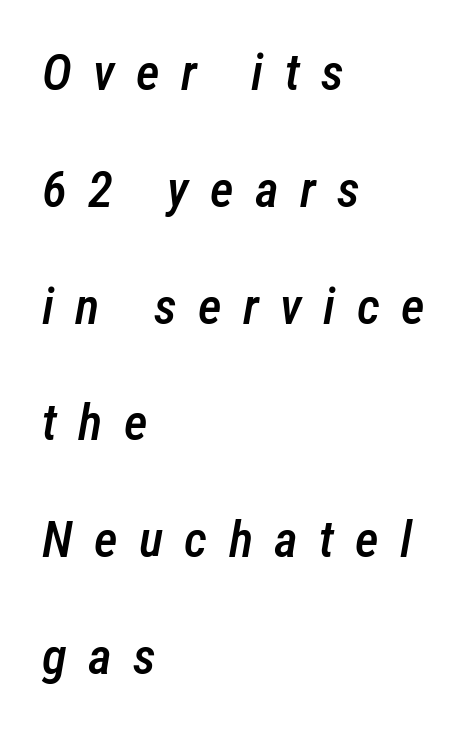
{"italic": "yes", "lean": "right", "slant_degrees": 12, "bold": "semi", "weight": "semibold", "width": "condensed", "stroke_contrast": "low", "x_height": "medium", "monospaced": "no", "underline": "no", "align": "left", "line_spacing": "loose", "line_spacing_ratio": 2.29, "letter_spacing": "wide", "letter_spacing_em": 0.42, "glyph_px": 51}
